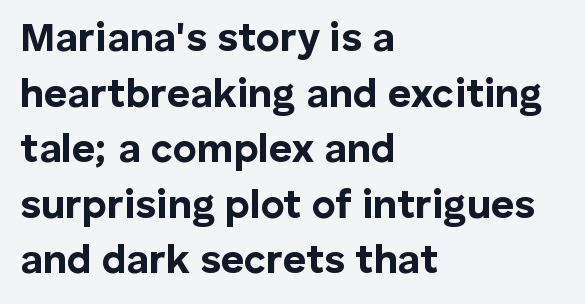
The passage shown is typed in a proportional face where columns would drift. Vertical spacing — default. This sample is left-justified, so line endings fall wherever the words run out. Students, this is bold: see how much ink each stroke carries. A sans-serif font was chosen for this passage.
